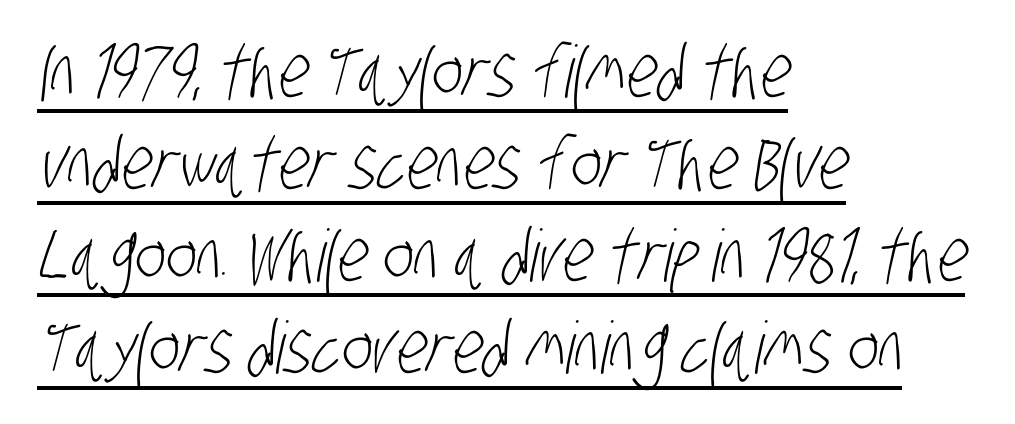
{"serif": "no", "bold": "no", "weight": "light", "width": "condensed", "stroke_contrast": "low", "x_height": "large", "monospaced": "no", "underline": "yes", "align": "left", "line_spacing": "normal", "line_spacing_ratio": 1.28, "letter_spacing": "normal", "letter_spacing_em": 0.0, "glyph_px": 72}
